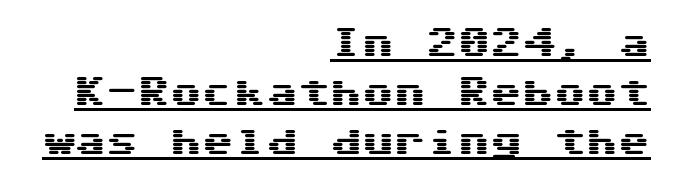
Q: Is the text italic (slanted)? A: No, it is upright.
Q: Is the typeface a serif or a sans-serif typeface? A: Sans-serif.
Q: Is the text underlined? A: Yes.
Q: How is the paragraph aligned? A: Right-aligned.
Q: Is the spacing between letters normal or unusually wide? A: Normal.
Q: Is the spacing between lines tight, normal or loose? A: Normal.
Q: Width (condensed, normal, or wide)? A: Wide.
Q: Stroke contrast? A: Medium.
Q: x-height? A: Medium.
Q: Monospaced? A: Yes.
